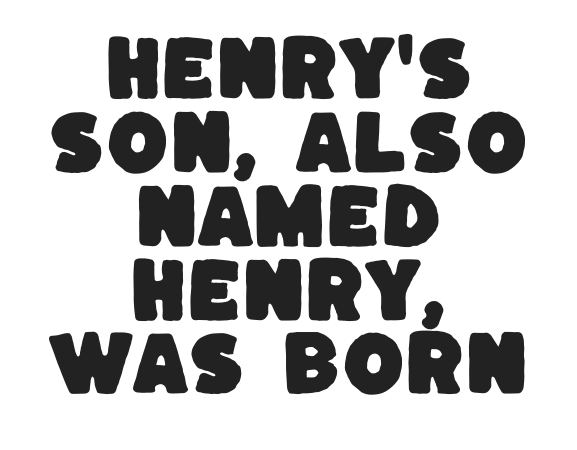
{"serif": "no", "width": "normal", "stroke_contrast": "low", "x_height": "large", "monospaced": "no", "underline": "no", "align": "center", "line_spacing": "tight", "line_spacing_ratio": 1.04, "letter_spacing": "normal", "letter_spacing_em": 0.0, "glyph_px": 71}
